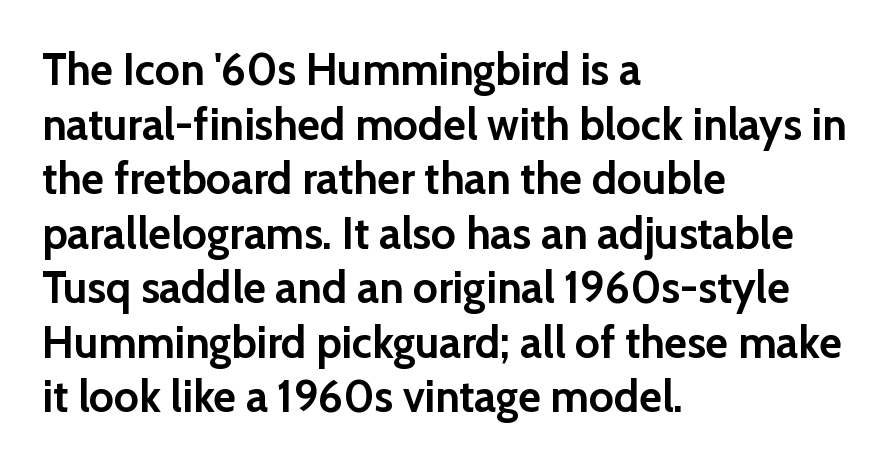
Q: Is the text bold? A: Yes.
Q: Is the text italic (slanted)? A: No, it is upright.
Q: Is the typeface a serif or a sans-serif typeface? A: Sans-serif.
Q: Is the text underlined? A: No.
Q: How is the paragraph aligned? A: Left-aligned.
Q: Is the spacing between letters normal or unusually wide? A: Normal.
Q: Width (condensed, normal, or wide)? A: Normal.
Q: Stroke contrast? A: Low.
Q: x-height? A: Medium.
Q: Monospaced? A: No.
